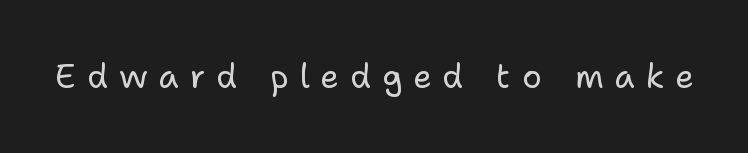
Words float on clear page, feet unadorned. Letter spacing: wide. Style check: upright. Check where the strokes stop: nothing finishes them off — pure sans. Weight: not bold — regular or lighter. Is this a fixed-width face? No — the glyphs have proportional, varying widths.
